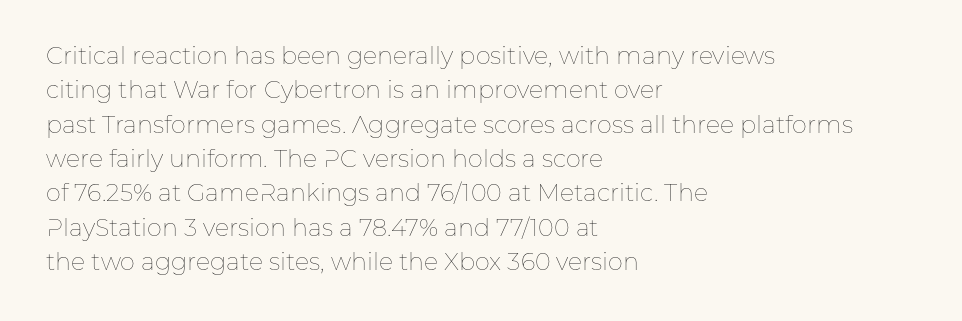
The image shows 24 px text type, upright; set left-aligned, normal line spacing (1.43x), normal letter spacing, not underlined.
